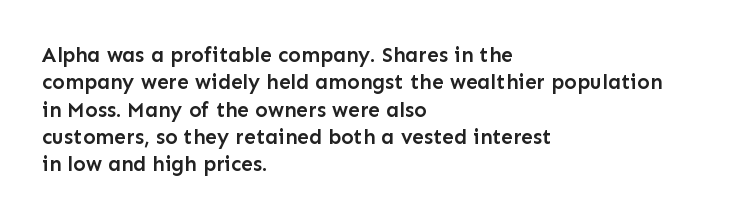
Line beginnings align vertically; line endings do not. Weight: semibold (demi). Tracking here is standard; glyphs follow each other at the usual distance. If you drew a line through each stem, it would be perfectly vertical. Has an underline been added? It has not.
